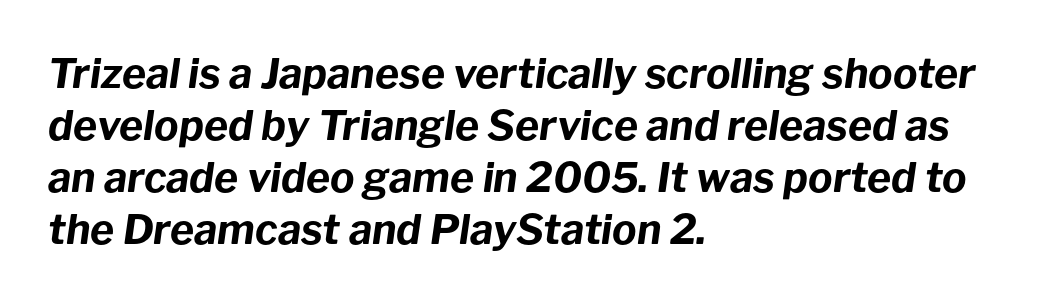
Q: Is the text bold? A: Yes.
Q: Is the text italic (slanted)? A: Yes, it leans right by about 8 degrees.
Q: Is the text underlined? A: No.
Q: How is the paragraph aligned? A: Left-aligned.
Q: Is the spacing between letters normal or unusually wide? A: Normal.
Q: Is the spacing between lines tight, normal or loose? A: Normal.
Q: Width (condensed, normal, or wide)? A: Normal.
Q: Stroke contrast? A: Low.
Q: x-height? A: Medium.
Q: Monospaced? A: No.
